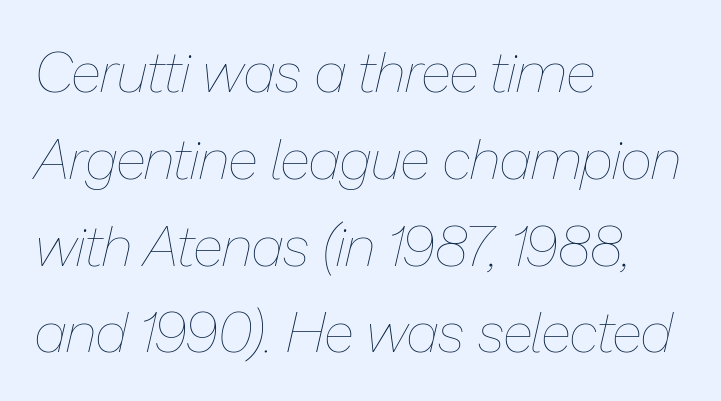
{"italic": "yes", "lean": "right", "slant_degrees": 13, "bold": "no", "weight": "thin", "width": "normal", "stroke_contrast": "low", "x_height": "medium", "monospaced": "no", "underline": "no", "align": "left", "line_spacing": "normal", "line_spacing_ratio": 1.55, "letter_spacing": "normal", "letter_spacing_em": 0.0, "glyph_px": 56}
